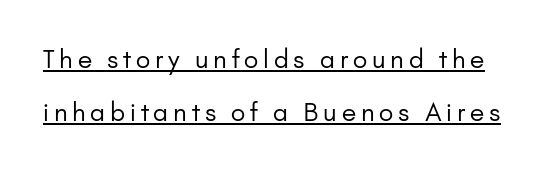
{"italic": "no", "bold": "no", "underline": "yes", "line_spacing": "loose", "line_spacing_ratio": 2.14, "glyph_px": 25}
